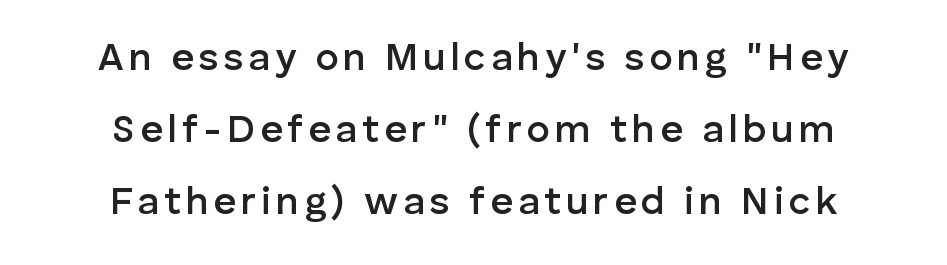
The face used here is proportionally spaced, like ordinary book or web type. The space directly below the letters is spotless. The rendering uses a semibold face; strokes are thickened but not to full bold. The lettering holds an erect, upright posture throughout. The glyphs in this specimen are sans serif.
